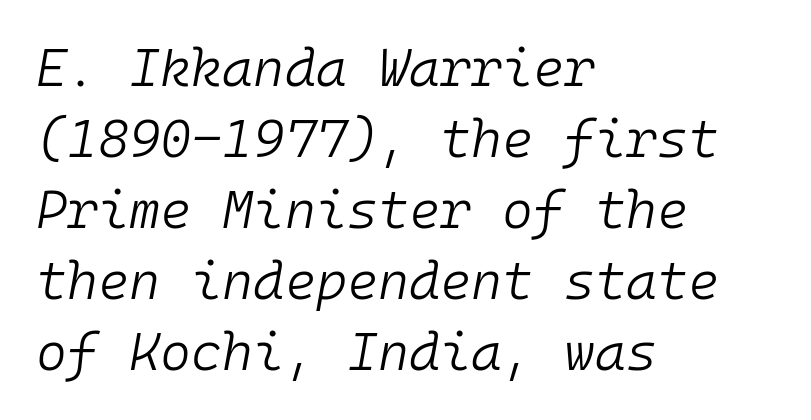
Q: Is the text bold? A: No.
Q: Is the text italic (slanted)? A: Yes, it leans right by about 10 degrees.
Q: Is the text underlined? A: No.
Q: How is the paragraph aligned? A: Left-aligned.
Q: Is the spacing between letters normal or unusually wide? A: Normal.
Q: Is the spacing between lines tight, normal or loose? A: Normal.
Q: Width (condensed, normal, or wide)? A: Normal.
Q: Stroke contrast? A: Low.
Q: x-height? A: Medium.
Q: Monospaced? A: Yes.
